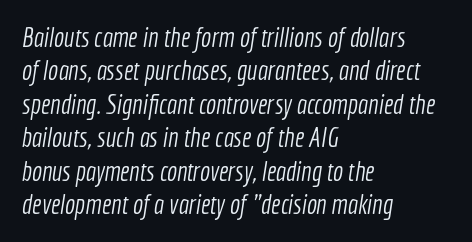
Q: Is the text bold? A: No.
Q: Is the text underlined? A: No.
Q: How is the paragraph aligned? A: Left-aligned.
Q: Is the spacing between letters normal or unusually wide? A: Normal.
